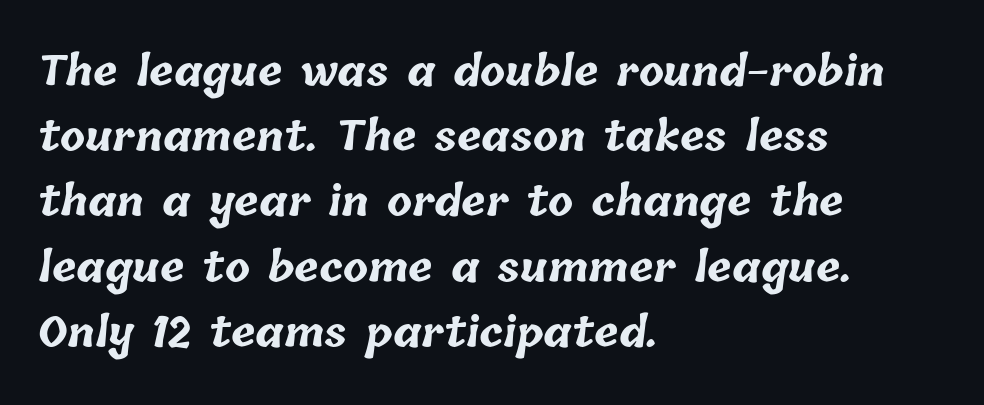
The image shows 41 px bold type; set left-aligned, normal line spacing (1.59x), normal letter spacing, not underlined; low stroke contrast and a medium x-height.
